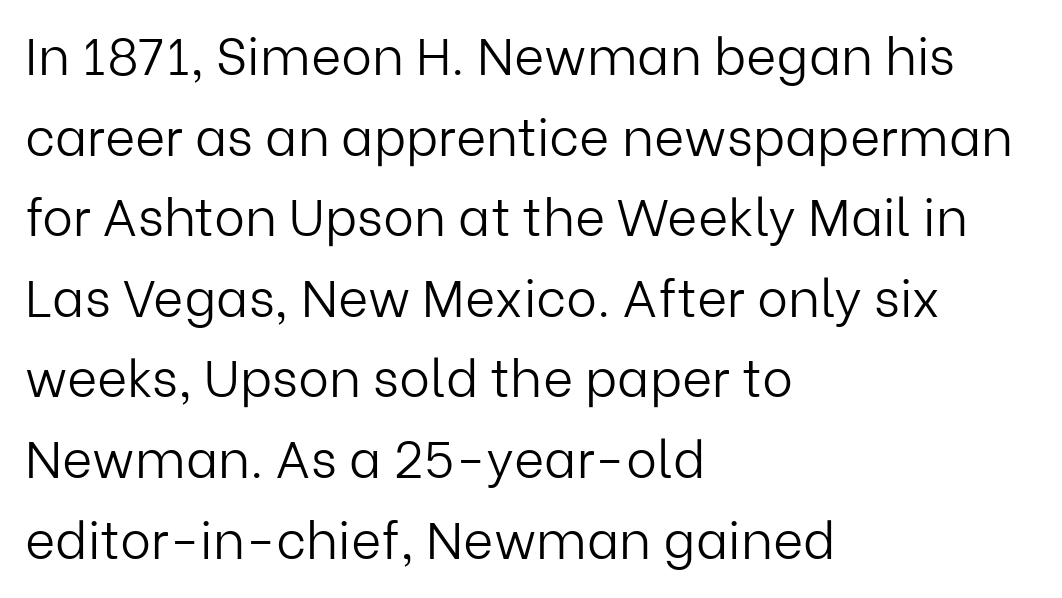
{"serif": "no", "italic": "no", "bold": "no", "weight": "light", "width": "normal", "stroke_contrast": "low", "x_height": "medium", "monospaced": "no", "underline": "no", "align": "left", "line_spacing": "normal", "line_spacing_ratio": 1.55, "letter_spacing": "normal", "letter_spacing_em": 0.0, "glyph_px": 52}
